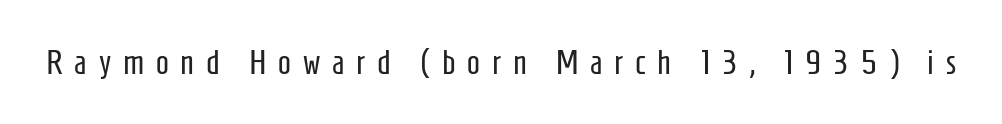
Q: Is the text bold? A: No.
Q: Is the text italic (slanted)? A: No, it is upright.
Q: Is the typeface a serif or a sans-serif typeface? A: Sans-serif.
Q: Is the text underlined? A: No.
Q: Is the spacing between letters normal or unusually wide? A: Unusually wide.
Q: Width (condensed, normal, or wide)? A: Condensed.
Q: Stroke contrast? A: Low.
Q: x-height? A: Medium.
Q: Monospaced? A: No.
